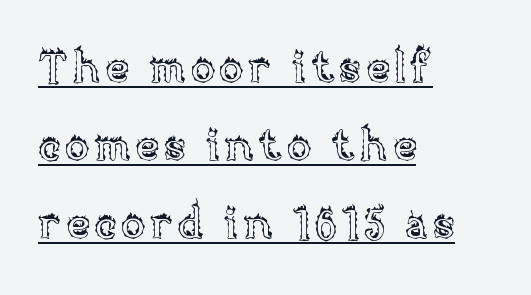
Q: Is the text italic (slanted)? A: No, it is upright.
Q: Is the text underlined? A: Yes.
Q: How is the paragraph aligned? A: Left-aligned.
Q: Width (condensed, normal, or wide)? A: Normal.
Q: x-height? A: Large.
Q: Monospaced? A: No.
